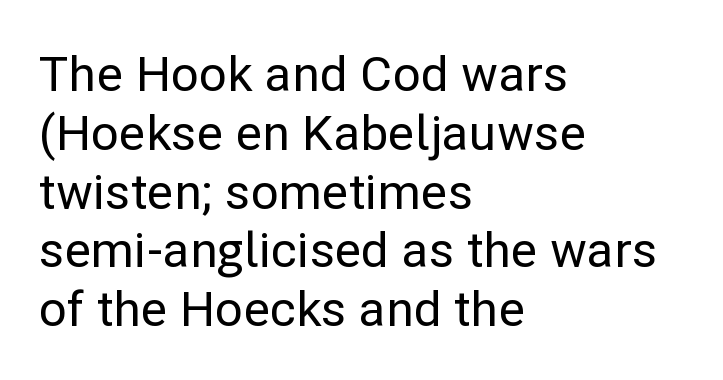
{"serif": "no", "italic": "no", "width": "normal", "stroke_contrast": "low", "x_height": "medium", "monospaced": "no", "underline": "no", "align": "left", "line_spacing_ratio": 1.2, "letter_spacing": "normal", "letter_spacing_em": 0.0, "glyph_px": 49}
